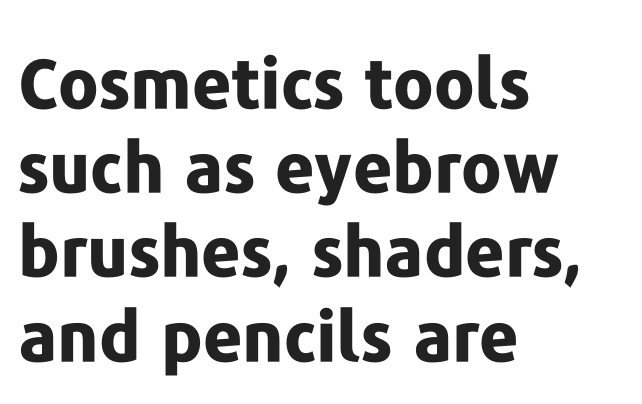
The rendering shows plain stroke endings on the letterforms — a sans-serif design. This is the regular roman posture of the typeface. The characters look thick and weighty, a clear bold. The rag falls on the right side of this text block.
